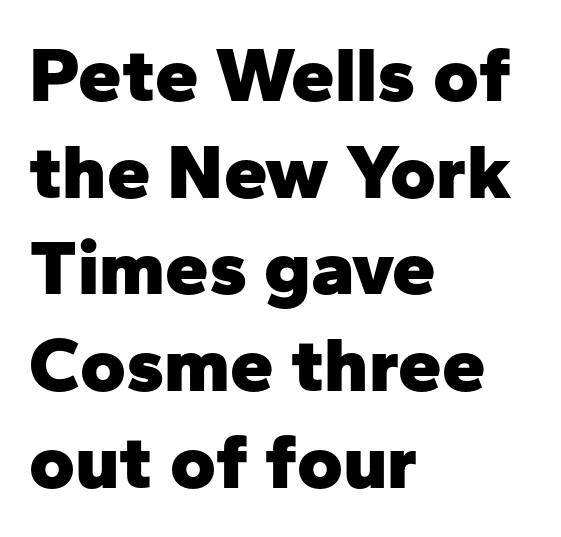
This sample uses an upright cut, with every glyph sitting square on the baseline. Weight check: bold — yes, fully. Rule under the text: the space is simply empty. Visually the block forms a straight wall on the left and a jagged coastline on the right. Tracking value appears to be zero — textbook default spacing. Nothing sits at the stroke ends, so this counts as sans-serif.
